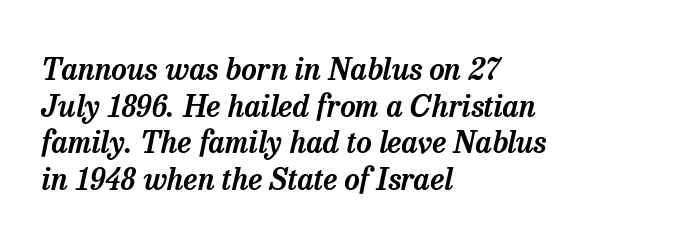
Q: Is the text italic (slanted)? A: Yes, it leans right by about 13 degrees.
Q: Is the typeface a serif or a sans-serif typeface? A: Serif.
Q: Is the text underlined? A: No.
Q: How is the paragraph aligned? A: Left-aligned.
Q: Is the spacing between letters normal or unusually wide? A: Normal.
Q: Width (condensed, normal, or wide)? A: Normal.
Q: Stroke contrast? A: Low.
Q: x-height? A: Medium.
Q: Monospaced? A: No.
